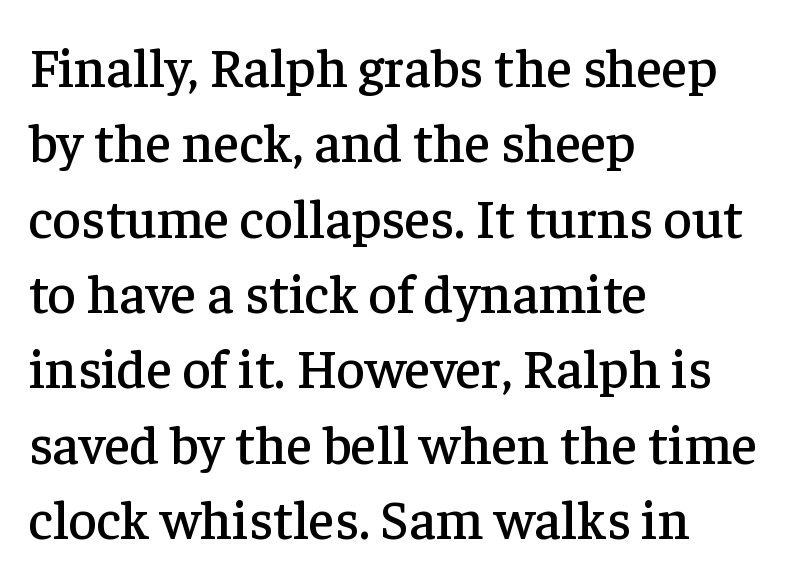
The image shows 55 px serif type, upright; set left-aligned, normal line spacing (1.37x), normal letter spacing, not underlined; low stroke contrast and a medium x-height.
